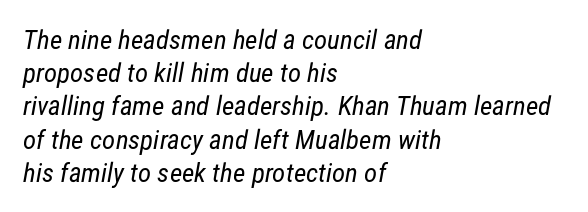
The image shows 27 px text type; set left-aligned, line spacing 1.23x, normal letter spacing, not underlined.
